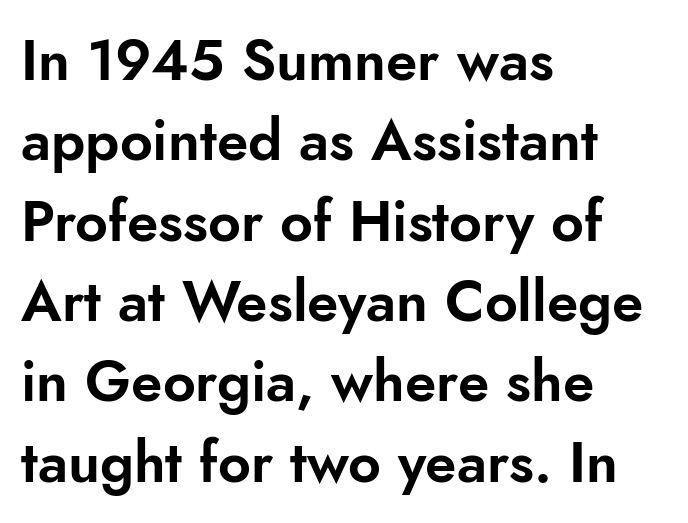
Do the characters align in a grid? No, the font is proportional. Decoration check: the copy has no underline. The typeface chosen for these lines omits serifs. Teacher's note: observe the even left margin — that is flush-left alignment. Spacing between characters is what you'd get straight out of the box.
